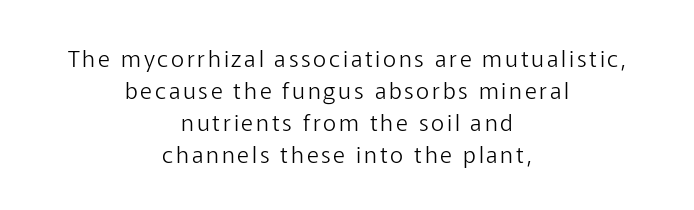
The image shows 23 px text type, upright; set centered, normal line spacing (1.39x), not underlined.
